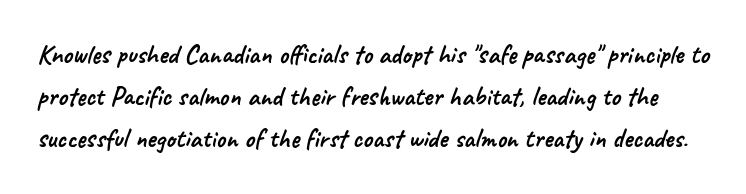
The image shows 27 px text type; set normal line spacing (1.56x), normal letter spacing, not underlined.
